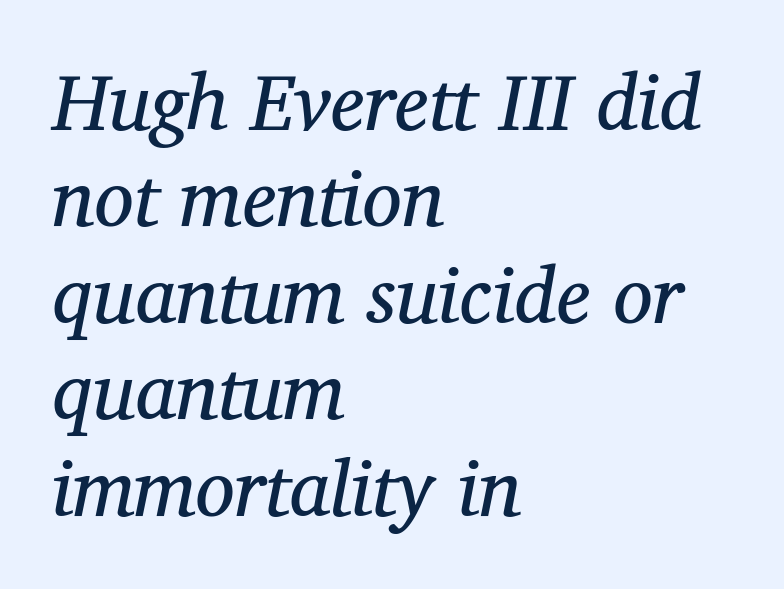
Q: Is the text bold? A: No.
Q: Is the text italic (slanted)? A: Yes, it leans right by about 12 degrees.
Q: Is the typeface a serif or a sans-serif typeface? A: Serif.
Q: Is the text underlined? A: No.
Q: How is the paragraph aligned? A: Left-aligned.
Q: Is the spacing between letters normal or unusually wide? A: Normal.
Q: Width (condensed, normal, or wide)? A: Normal.
Q: Stroke contrast? A: Medium.
Q: x-height? A: Medium.
Q: Monospaced? A: No.
